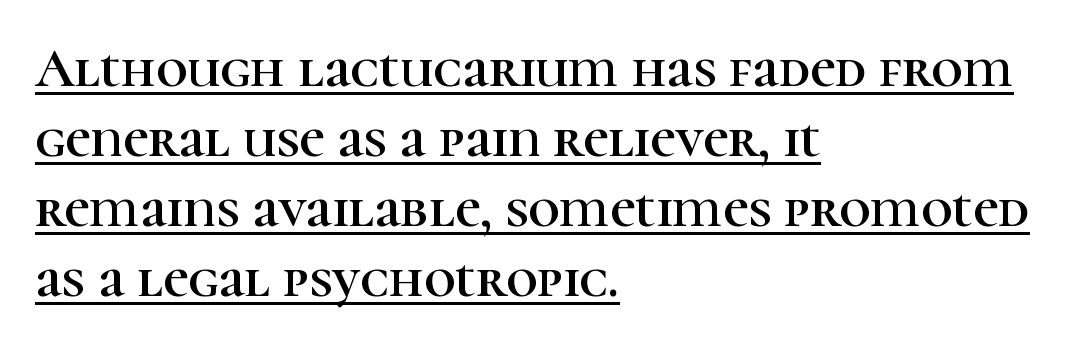
Little horizontal feet cap the strokes, marking this as serif type. This sample carries an underscore along the baseline area. Baseline-to-baseline distance is the conventional proportion of letter height. Ascenders rise straight up at ninety degrees. Each line starts at the same left margin while the right side varies.
